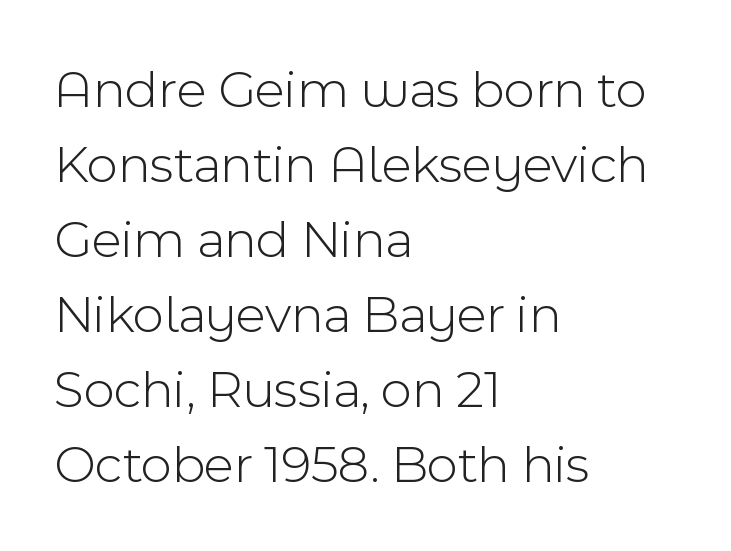
The passage shown is typed in a proportional face where columns would drift. Which margin do the lines hug? The left one — the right edge is uneven. No italicization has been applied; the sample stays upright. The leading is moderate, giving the passage an even texture. Plain, unruled lines of type.
